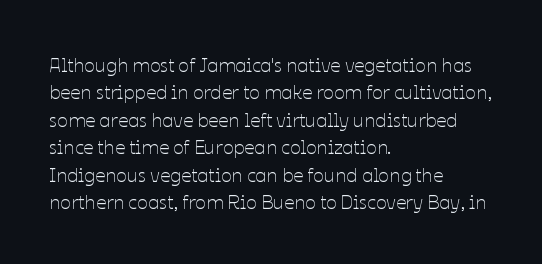
The image shows 20 px text type, upright; set left-aligned, normal line spacing (1.37x), normal letter spacing, not underlined.
